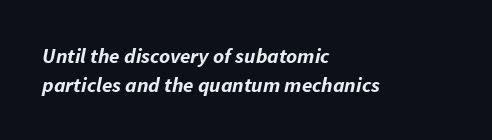
The letters are slanted; this is an italic face. There is no visible air inserted between adjacent glyphs. The passage shown is not underscored anywhere. The block of text has a typical density, with ordinary space between rows. A dark, heavy texture on the line: the type is bold. Typeset ragged right — the left edge is the straight one.
